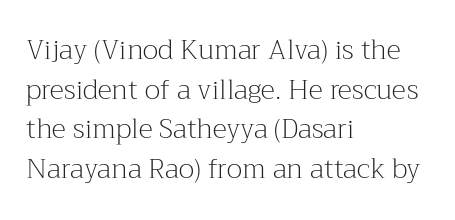
Q: Is the text bold? A: No.
Q: Is the text italic (slanted)? A: No, it is upright.
Q: Is the text underlined? A: No.
Q: How is the paragraph aligned? A: Left-aligned.
Q: Is the spacing between letters normal or unusually wide? A: Normal.
Q: Is the spacing between lines tight, normal or loose? A: Normal.
